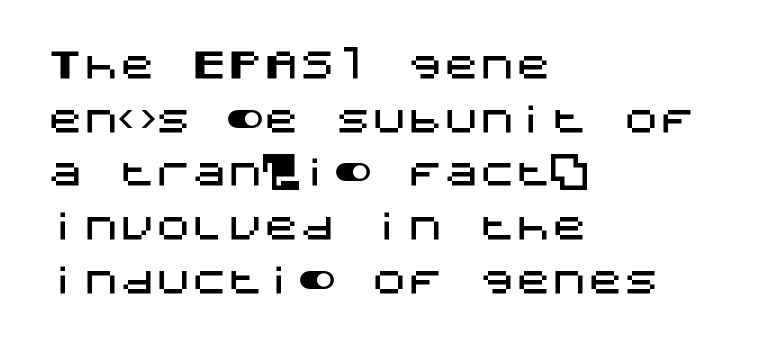
The image shows 36 px sans-serif type, upright; set left-aligned, normal line spacing (1.49x), normal letter spacing, not underlined; medium stroke contrast and a large x-height.
